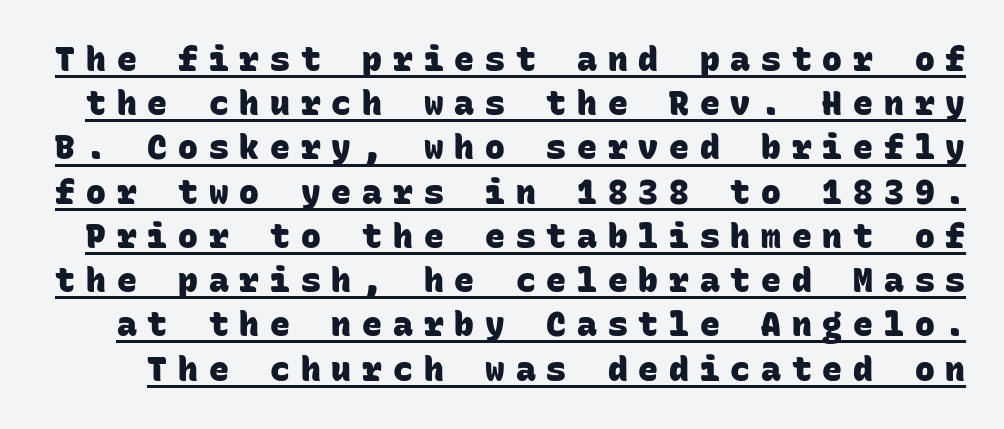
{"serif": "no", "bold": "yes", "weight": "heavy", "width": "normal", "stroke_contrast": "low", "x_height": "large", "monospaced": "yes", "underline": "yes", "line_spacing": "normal", "line_spacing_ratio": 1.34, "letter_spacing": "wide", "letter_spacing_em": 0.33, "glyph_px": 33}
